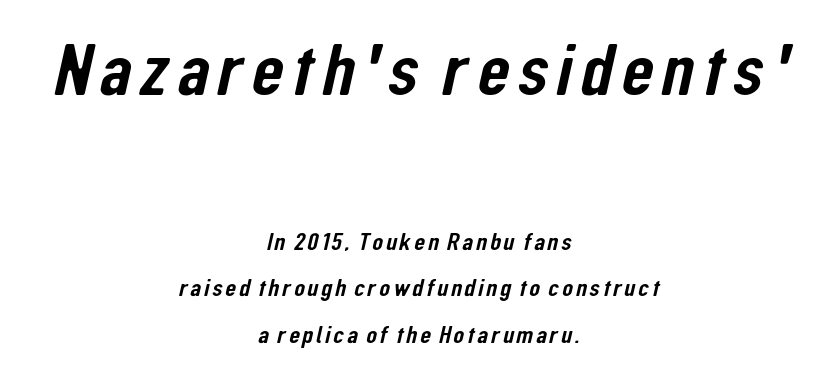
Character size in the leading block exceeds that of the trailing block. Note the varied advance widths — an 'i' is clearly narrower than an 'm'. A bare baseline throughout the passage. Which margin do the lines hug? Neither — every line sits in the middle. Note: no serifs on the glyphs.
